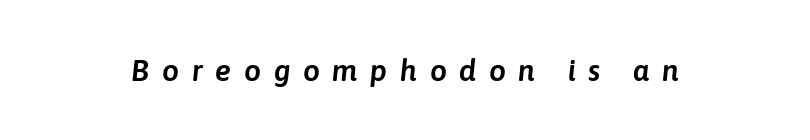
A typesetter would call this heavily tracked-out type. When letters slant like this, we call the style italic. Think of a printed novel: that variable character pitch is what you see here. The passage shown is not underscored anywhere.
